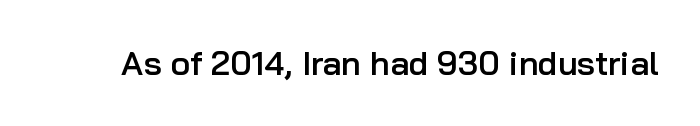
{"serif": "no", "italic": "no", "bold": "semi", "weight": "semibold", "width": "normal", "stroke_contrast": "low", "x_height": "medium", "monospaced": "no", "underline": "no", "letter_spacing": "normal", "letter_spacing_em": 0.0, "glyph_px": 33}
